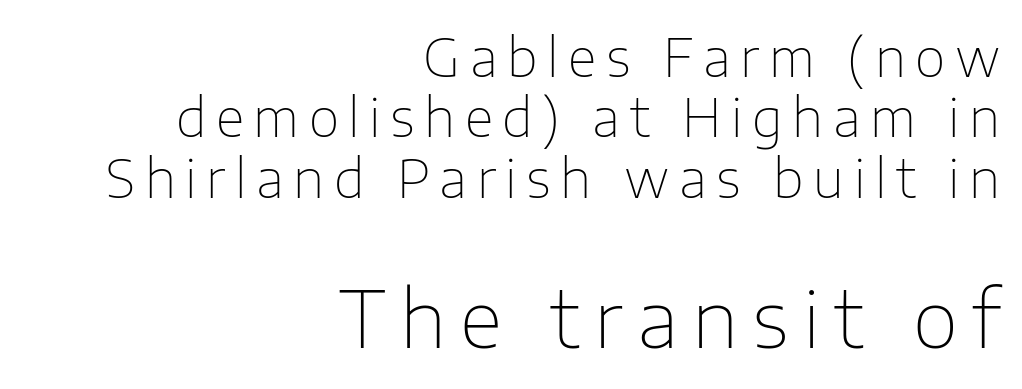
Nobody drew a line under any word here. The passage shown is typed in a proportional face where columns would drift. Reading down the column, the eye jumps only a short way to each next line. The following chunk of copy outweighs the initial chunk in type size. Nothing heavy about these letters — not bold at all. Notice how the stems are strictly vertical — no italics here.
